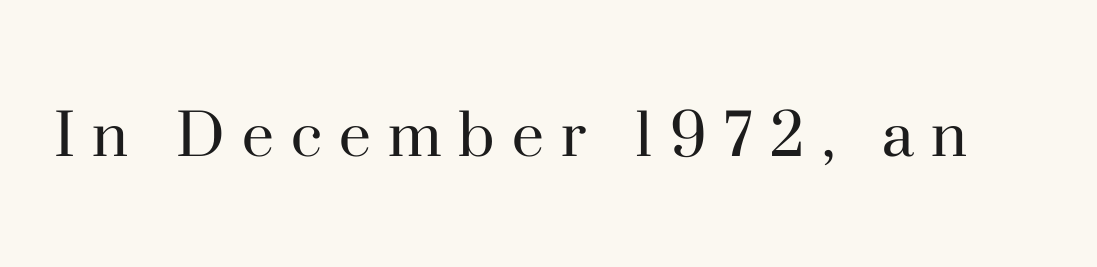
Plain, unruled lines of type. A roman cut, with each character standing at attention. Think of a printed novel: that variable character pitch is what you see here. A serif font was chosen for this passage. Letter spacing: wide.
